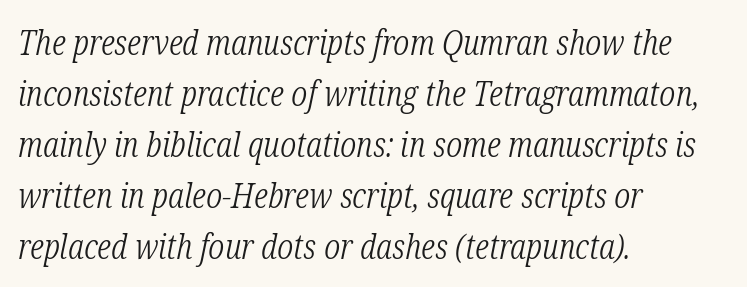
The image shows 34 px light, condensed serif type, italic (leaning right); set left-aligned, normal line spacing (1.5x), normal letter spacing, not underlined; low stroke contrast and a medium x-height.
